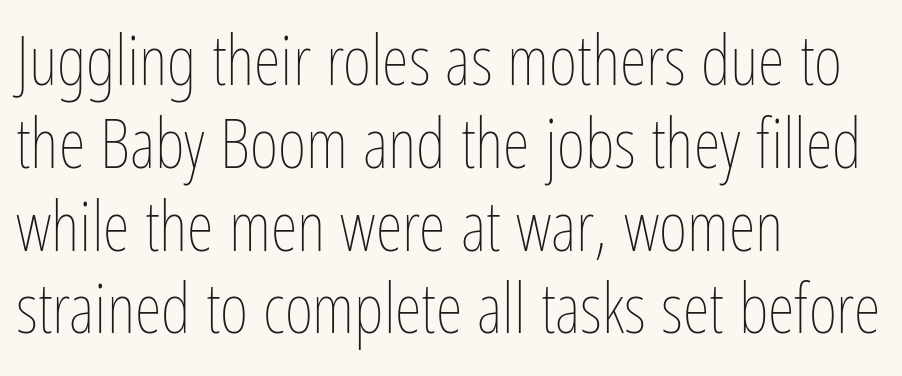
Q: Is the text bold? A: No.
Q: Is the text italic (slanted)? A: No, it is upright.
Q: Is the text underlined? A: No.
Q: How is the paragraph aligned? A: Left-aligned.
Q: Is the spacing between letters normal or unusually wide? A: Normal.
Q: Width (condensed, normal, or wide)? A: Condensed.
Q: Stroke contrast? A: Low.
Q: x-height? A: Medium.
Q: Monospaced? A: No.
